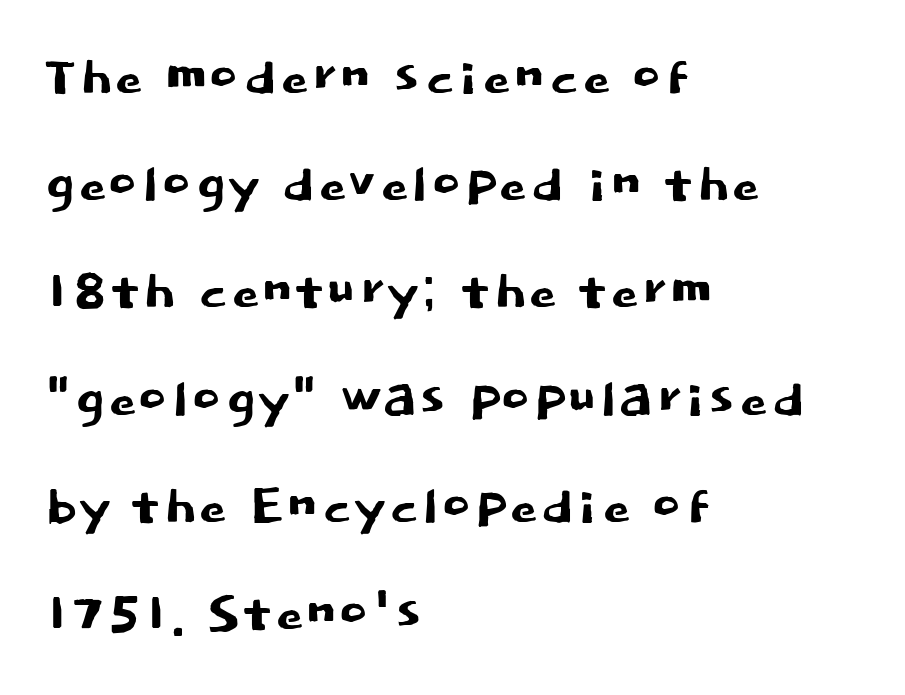
The image shows 71 px sans-serif type, upright; set left-aligned, normal line spacing (1.51x), normal letter spacing, not underlined; low stroke contrast and a large x-height.
